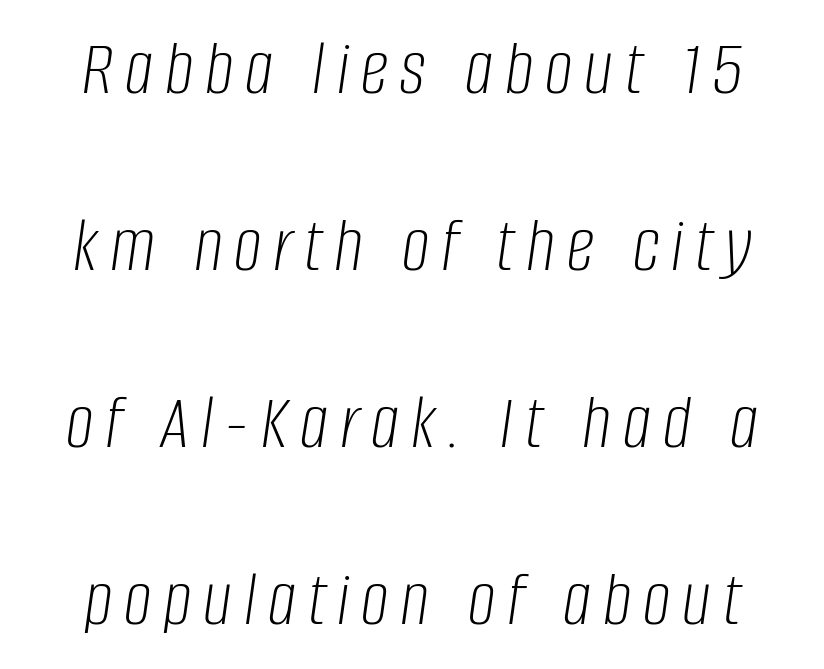
{"italic": "yes", "lean": "right", "slant_degrees": 8, "bold": "no", "weight": "light", "width": "condensed", "stroke_contrast": "low", "x_height": "large", "monospaced": "no", "underline": "no", "align": "center", "line_spacing": "loose", "line_spacing_ratio": 2.24, "glyph_px": 79}
